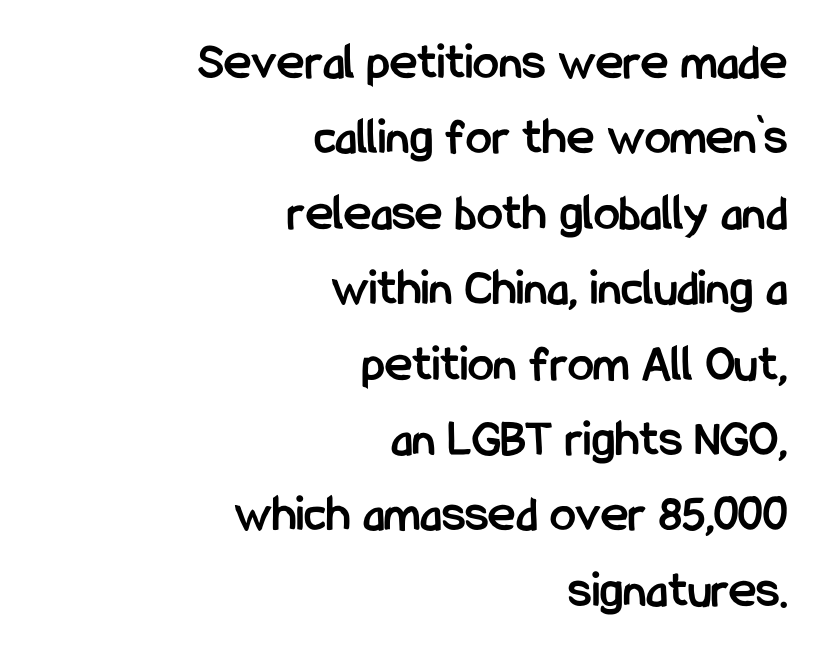
Q: Is the text bold? A: Yes.
Q: Is the text italic (slanted)? A: No, it is upright.
Q: Is the typeface a serif or a sans-serif typeface? A: Sans-serif.
Q: Is the text underlined? A: No.
Q: How is the paragraph aligned? A: Right-aligned.
Q: Is the spacing between letters normal or unusually wide? A: Normal.
Q: Is the spacing between lines tight, normal or loose? A: Normal.
Q: Width (condensed, normal, or wide)? A: Condensed.
Q: Stroke contrast? A: Low.
Q: x-height? A: Medium.
Q: Monospaced? A: No.
